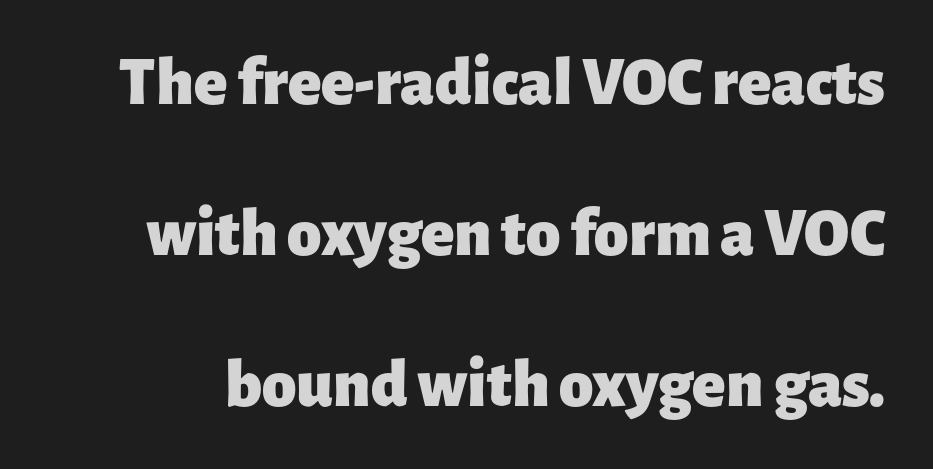
A sans-serif font was chosen for this passage. Leading is clearly above the norm, producing a sparse column. Tracking here is standard; glyphs follow each other at the usual distance. Caption: bold face, heavy strokes. Every character sits straight up, as roman type does.
